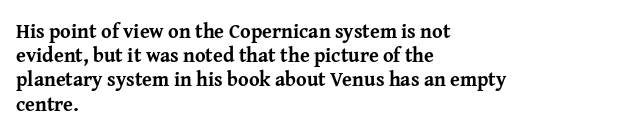
{"italic": "no", "bold": "yes", "underline": "no", "align": "left", "line_spacing_ratio": 1.21, "letter_spacing": "normal", "letter_spacing_em": 0.0, "glyph_px": 20}
